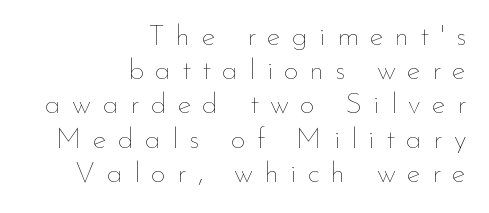
{"italic": "no", "bold": "no", "weight": "thin", "width": "normal", "stroke_contrast": "low", "x_height": "small", "monospaced": "no", "underline": "no", "align": "right", "line_spacing_ratio": 1.18, "letter_spacing": "wide", "letter_spacing_em": 0.39, "glyph_px": 29}
